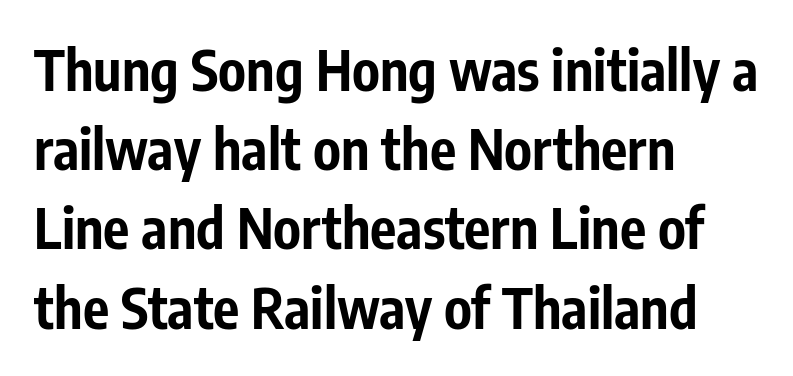
The image shows 55 px bold, condensed sans-serif type, upright; set left-aligned, normal line spacing (1.44x), normal letter spacing, not underlined; low stroke contrast and a medium x-height.
